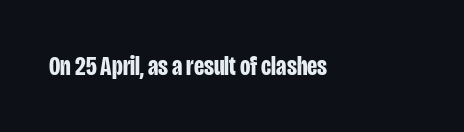
What stands out about the letter spacing? Nothing — it is the standard amount. No italicization has been applied; the sample stays upright. The gap between lines stays unmarked. Thick stems and heavy bowls — unmistakably bold.
